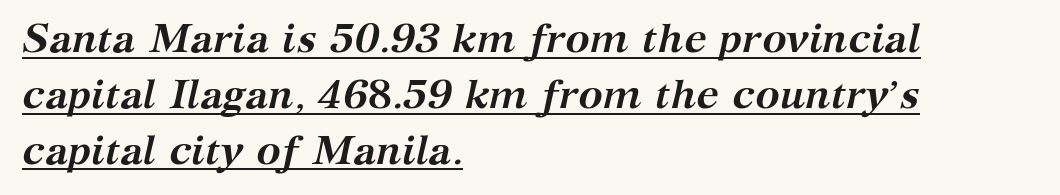
{"serif": "yes", "italic": "yes", "lean": "right", "slant_degrees": 12, "bold": "yes", "weight": "semibold", "width": "normal", "stroke_contrast": "medium", "x_height": "medium", "monospaced": "no", "underline": "yes", "align": "left", "line_spacing": "normal", "line_spacing_ratio": 1.36, "letter_spacing": "normal", "letter_spacing_em": 0.0, "glyph_px": 41}
